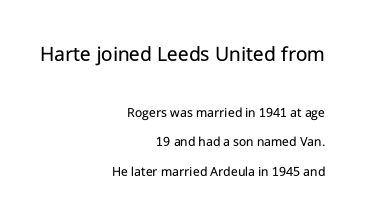
The image shows 22 px text type, upright; set right-aligned, loose line spacing (2.08x), normal letter spacing, not underlined; the first (top) block is 1.57x larger.
